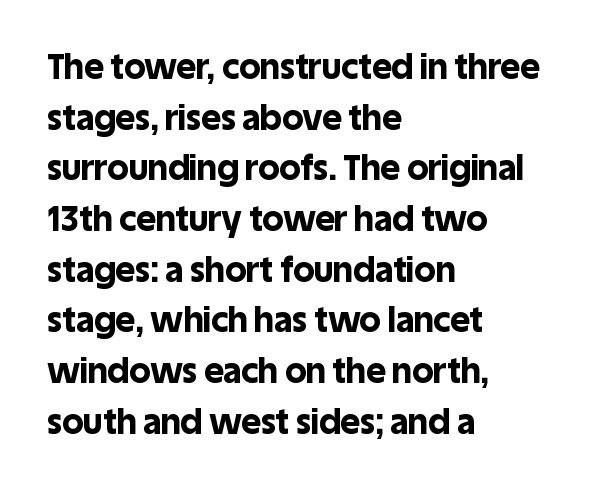
The image shows 34 px bold sans-serif type, upright; set left-aligned, normal line spacing (1.49x), normal letter spacing, not underlined; a large x-height.
